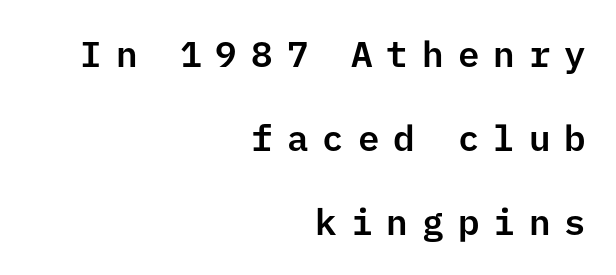
Reading down the column, the eye jumps a long way to each next line. Notice how the stems are strictly vertical — no italics here. Serif or sans? Sans — the stroke terminals are bare. If you drew a ruler down the right edge, every line would touch it. The space beneath each line is pristine and unruled. The passage shown has open, widely tracked lettering throughout.
